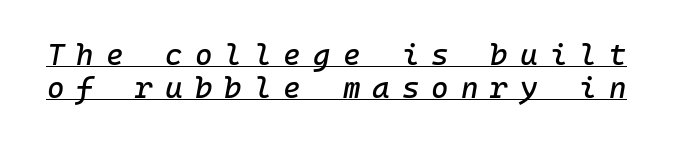
Notice how the stems are inclined rather than vertical — that's the hallmark of italics. Like a heading marked for emphasis, these lines bear an underscore. In terms of letterspacing, this is a distinctly airy, spread setting. One glance says dense: line gaps are narrower than usual.
